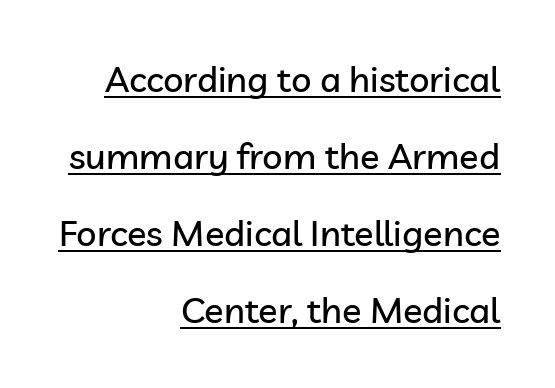
{"serif": "no", "italic": "no", "width": "normal", "stroke_contrast": "low", "x_height": "medium", "monospaced": "no", "underline": "yes", "align": "right", "line_spacing": "loose", "line_spacing_ratio": 2.14, "letter_spacing": "normal", "letter_spacing_em": 0.0, "glyph_px": 36}
